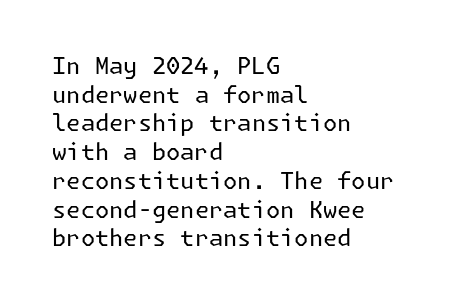
{"italic": "no", "bold": "no", "underline": "no", "align": "left", "line_spacing": "normal", "line_spacing_ratio": 1.25, "letter_spacing": "normal", "letter_spacing_em": 0.0, "glyph_px": 23}
